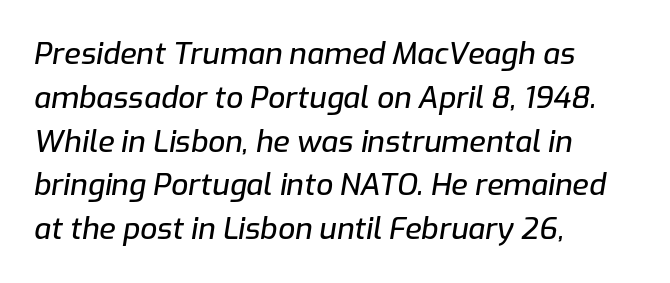
Line beginnings align vertically; line endings do not. Emphasis-style slanted type is in use. Here the designer chose a conventional face with non-uniform glyph widths. The strip under each line holds only bare page.
